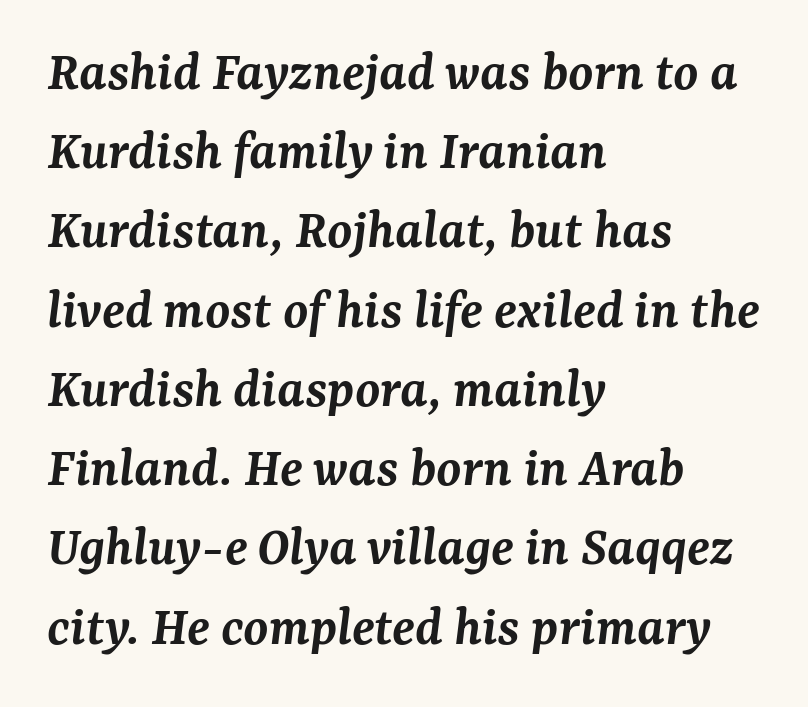
The image shows 57 px semibold serif type, italic (leaning right); set left-aligned, normal line spacing (1.39x), normal letter spacing, not underlined; medium stroke contrast and a medium x-height.
